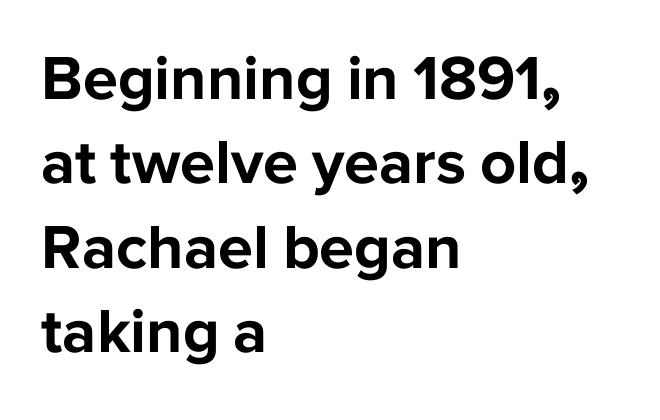
Q: Is the text bold? A: Yes.
Q: Is the text italic (slanted)? A: No, it is upright.
Q: Is the typeface a serif or a sans-serif typeface? A: Sans-serif.
Q: Is the text underlined? A: No.
Q: How is the paragraph aligned? A: Left-aligned.
Q: Is the spacing between letters normal or unusually wide? A: Normal.
Q: Is the spacing between lines tight, normal or loose? A: Normal.
Q: Width (condensed, normal, or wide)? A: Normal.
Q: Stroke contrast? A: Low.
Q: x-height? A: Medium.
Q: Monospaced? A: No.
